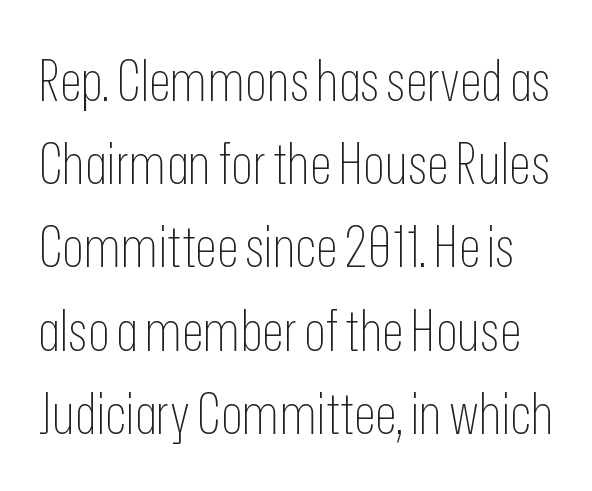
This is sans-serif lettering, the kind often seen on screens and signage. What's the leading like? Ordinary, nothing unusual. The rendering uses natural spacing where letterforms have individual widths. The letters look calm and open, with moderate or lighter stems. A typesetter would mark this as roman, not italic. The baseline area is clear.
